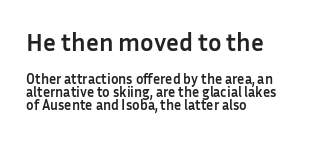
{"italic": "no", "bold": "yes", "underline": "no", "align": "left", "line_spacing": "tight", "line_spacing_ratio": 0.95, "letter_spacing": "normal", "letter_spacing_em": 0.0, "larger_block": "first", "size_ratio": 1.79, "glyph_px": 25}
